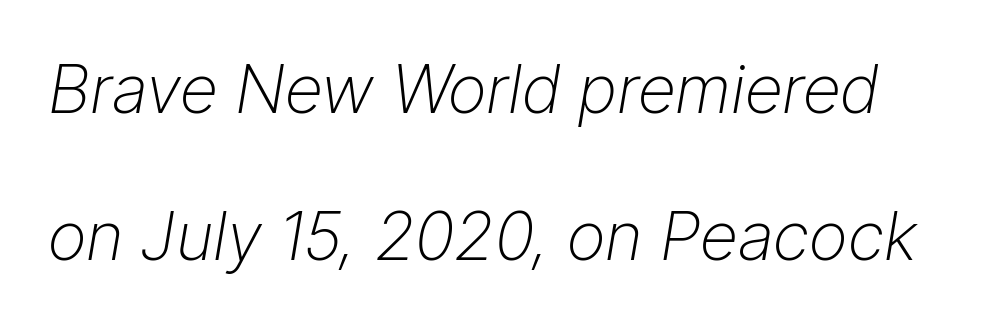
The image shows 67 px light type, italic (leaning right); set loose line spacing (2.19x), normal letter spacing, not underlined; low stroke contrast and a medium x-height.
